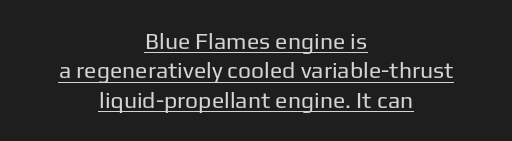
Q: Is the text bold? A: No.
Q: Is the text italic (slanted)? A: No, it is upright.
Q: Is the text underlined? A: Yes.
Q: How is the paragraph aligned? A: Centered.
Q: Is the spacing between letters normal or unusually wide? A: Normal.
Q: Is the spacing between lines tight, normal or loose? A: Normal.
